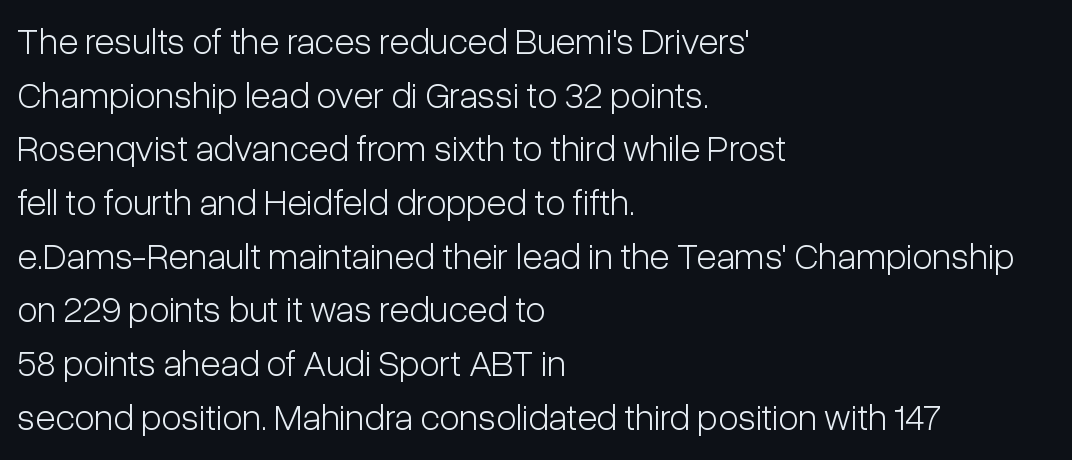
The image shows 37 px light, condensed sans-serif type, upright; set left-aligned, normal line spacing (1.45x), normal letter spacing, not underlined; low stroke contrast and a medium x-height.
